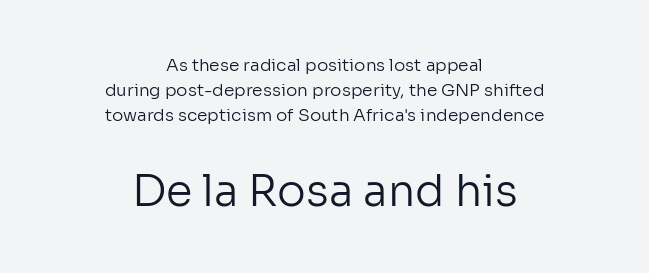
Q: Is the text bold? A: No.
Q: Is the text italic (slanted)? A: No, it is upright.
Q: Is the typeface a serif or a sans-serif typeface? A: Sans-serif.
Q: Is the text underlined? A: No.
Q: How is the paragraph aligned? A: Centered.
Q: Is the spacing between letters normal or unusually wide? A: Normal.
Q: Is the spacing between lines tight, normal or loose? A: Normal.
Q: Which block of text is set in a larger size, the first (top) or the second (bottom)? A: The second (bottom) one.
Q: Width (condensed, normal, or wide)? A: Normal.
Q: Stroke contrast? A: Low.
Q: x-height? A: Medium.
Q: Monospaced? A: No.
